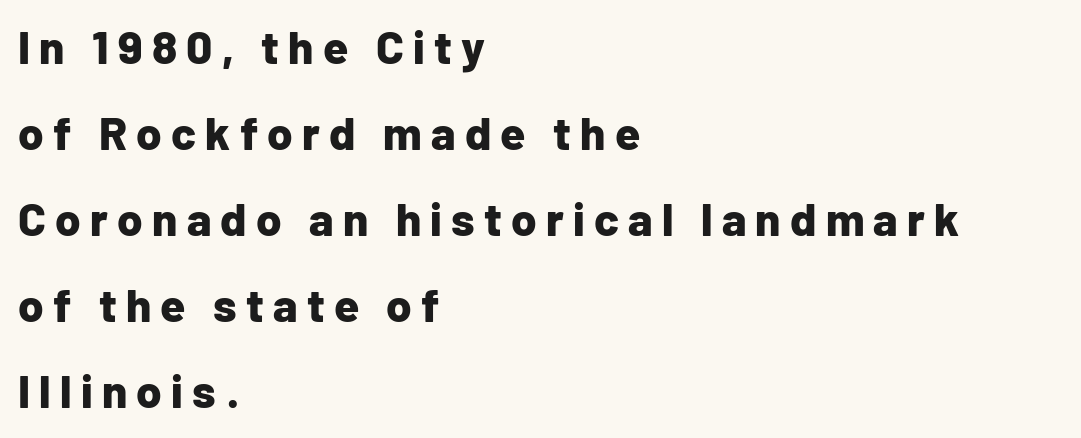
The image shows 46 px bold sans-serif type, upright; set left-aligned, line spacing 1.87x, unusually wide letter spacing (+0.2 em), not underlined; low stroke contrast and a medium x-height.
